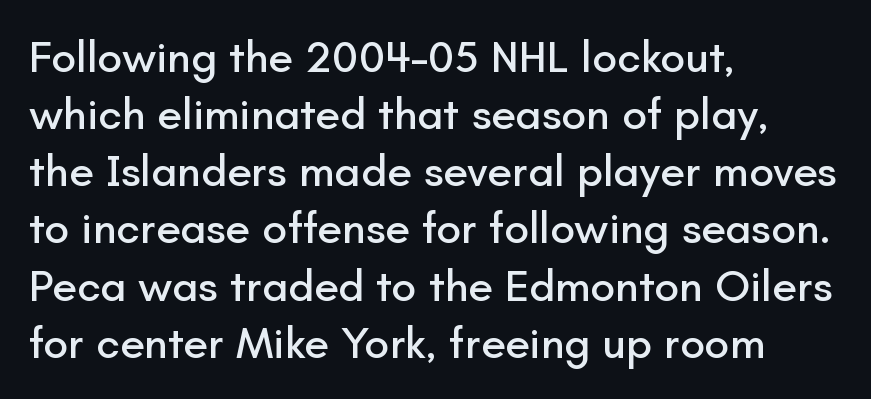
These lines are set flush left with a ragged right edge. The type sits square on the baseline with zero lean. Serif or sans? Sans — the stroke terminals are bare. Here the glyphs are tracked normally, forming tight word shapes. The strip under each line holds only bare page. This sample has the flowing, uneven cadence of proportional lettering.
